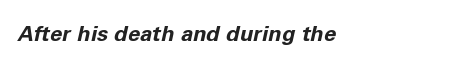
Its strokes are broad and dark, the hallmark of bold type. Standard letterfit; no display-style spreading of the glyphs. You can tell it's italic because the verticals aren't actually vertical. Rule under the text: the space is simply empty.
